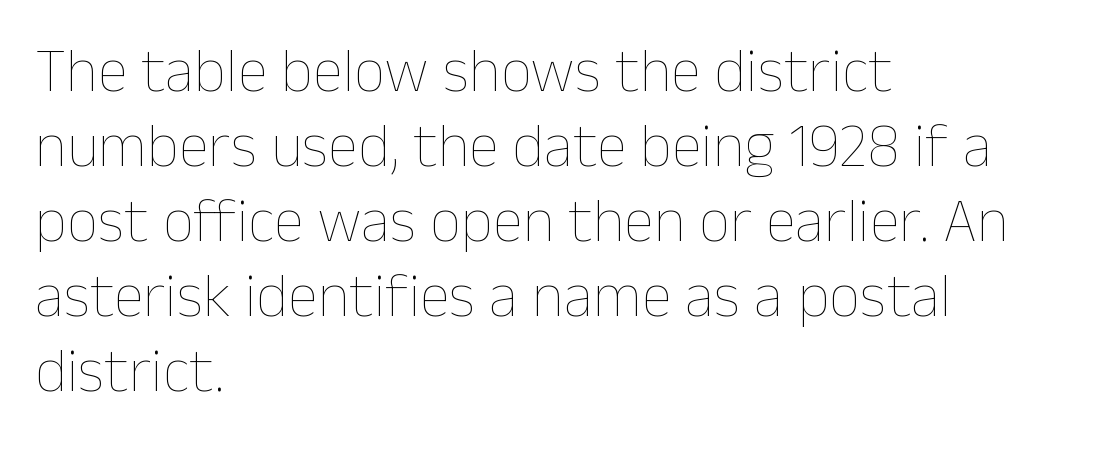
The image shows 62 px thin type, upright; set left-aligned, line spacing 1.21x, normal letter spacing, not underlined; low stroke contrast and a medium x-height.
